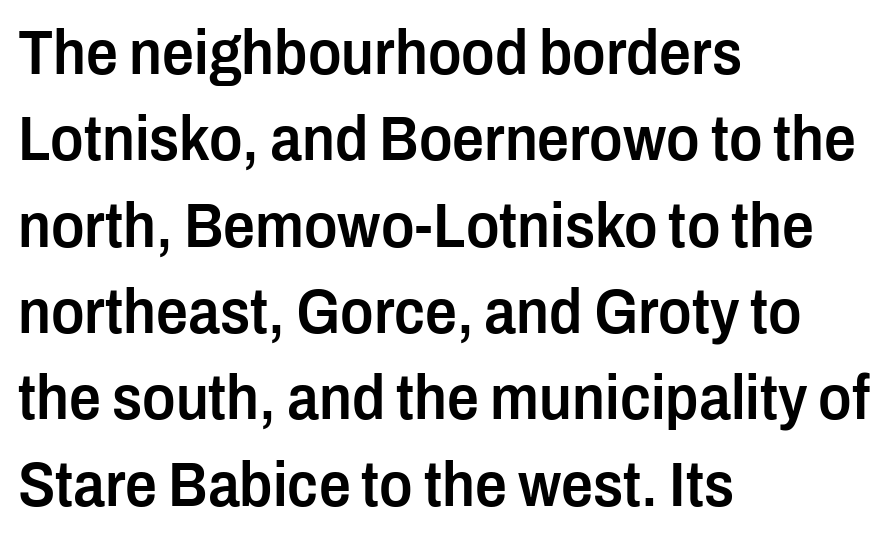
The typeface chosen for these lines omits serifs. A typesetter would call this proportional, since set widths differ per character. The axis of the letterforms is exactly vertical. Does the leading feel generous? No, just average. Letter spacing: default. A bare baseline throughout the passage.
